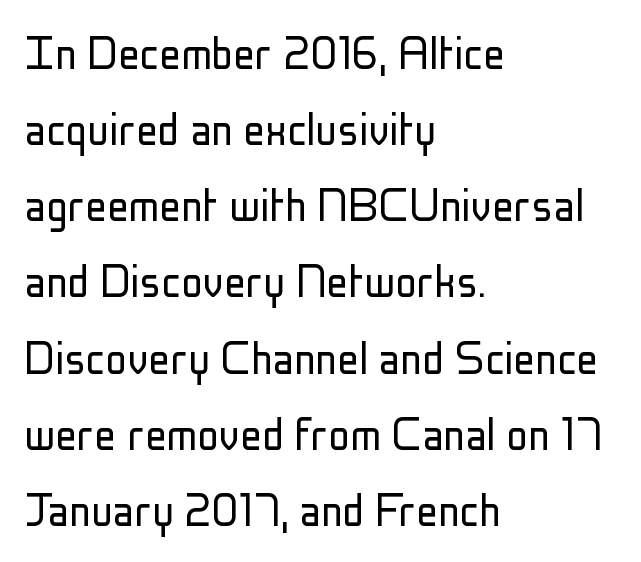
The image shows 54 px light, condensed sans-serif type, upright; set left-aligned, normal line spacing (1.41x), normal letter spacing, not underlined; low stroke contrast and a medium x-height.
